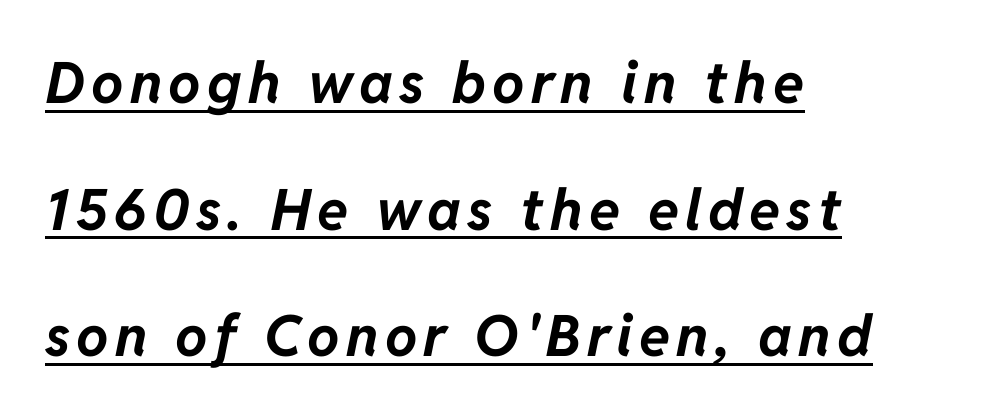
The face used here is proportionally spaced, like ordinary book or web type. The words here are underlined. Typesetter's note: full bold, strokes at maximum text heaviness. Alignment: flush left. The passage shown leans; its letterforms are oblique. Students, observe: this is what heavily led, spacious text looks like.
